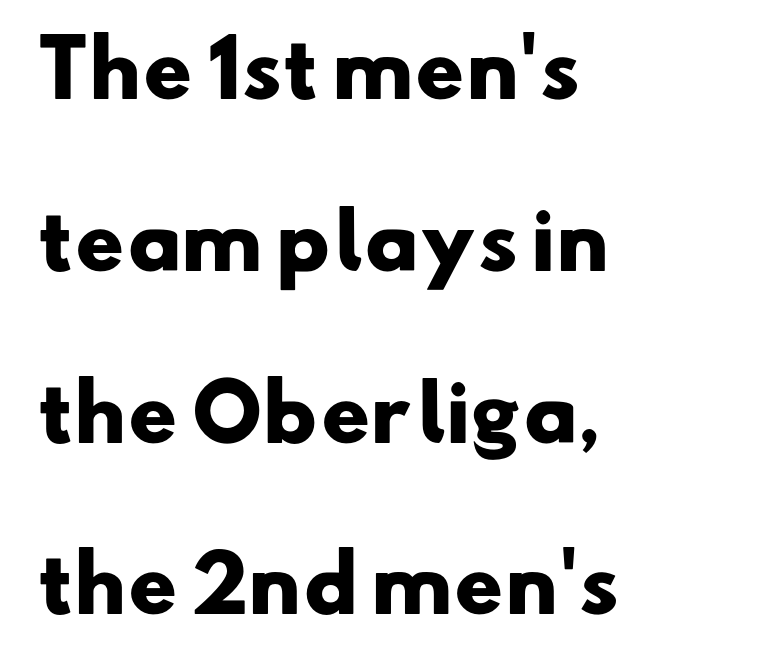
Vertically, the passage feels expansive, rows floating well apart. The passage shown has conventional tracking throughout. Character widths vary here, with narrow letters taking less room than wide ones. Unmarked baselines from the first word to the last.
